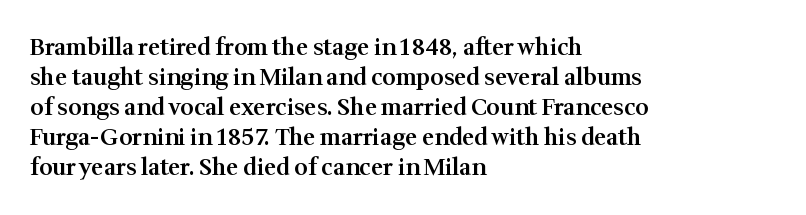
The image shows 23 px text type, upright; set left-aligned, normal line spacing (1.3x), normal letter spacing, not underlined.
